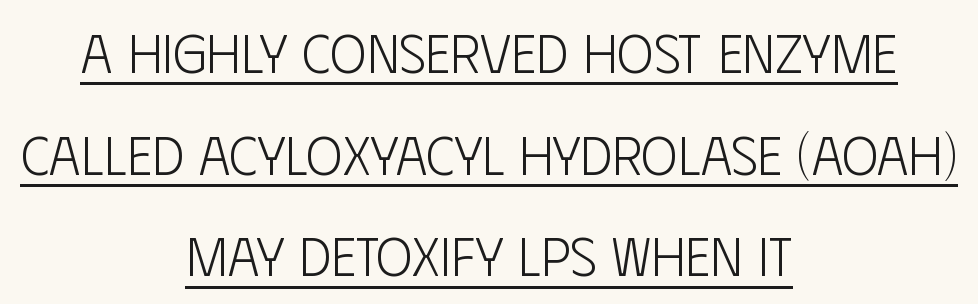
The image shows 55 px light, condensed sans-serif type, upright; set centered, line spacing 1.85x, normal letter spacing, underlined; low stroke contrast and a large x-height.
